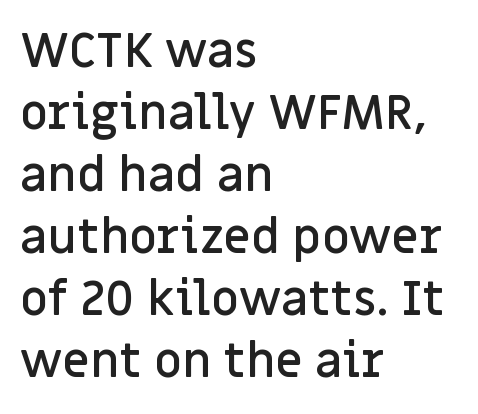
The image shows 48 px semibold sans-serif type, upright; set left-aligned, normal line spacing (1.29x), normal letter spacing, not underlined; low stroke contrast and a large x-height.
